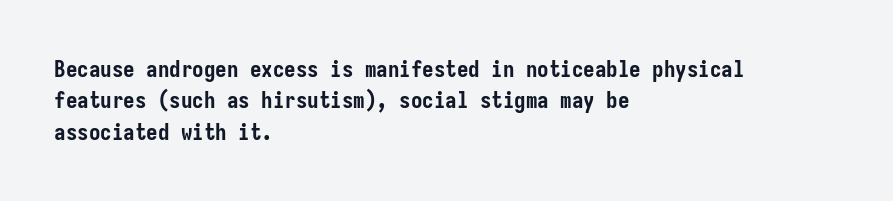
{"italic": "no", "bold": "yes", "underline": "no", "align": "left", "line_spacing": "normal", "line_spacing_ratio": 1.36, "letter_spacing": "normal", "letter_spacing_em": 0.0, "glyph_px": 23}
